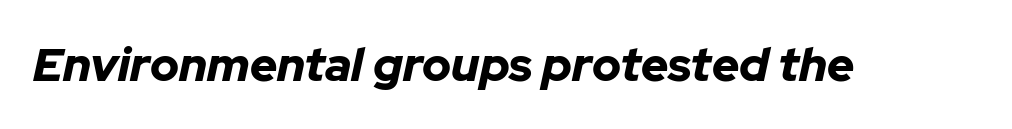
The rendering uses a bold face; every stroke is thick and dark. The line texture is even and compact thanks to regular tracking. Anything drawn beneath the words? Only blank space. A typesetter would call this proportional, since set widths differ per character. The font's italic variant was chosen for this text.
